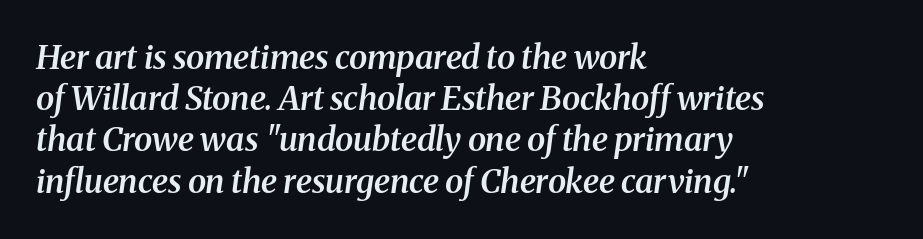
{"serif": "yes", "italic": "yes", "lean": "right", "slant_degrees": 8, "bold": "semi", "weight": "semibold", "width": "normal", "stroke_contrast": "medium", "x_height": "medium", "monospaced": "no", "underline": "no", "align": "left", "line_spacing": "normal", "line_spacing_ratio": 1.25, "letter_spacing": "normal", "letter_spacing_em": 0.0, "glyph_px": 33}
